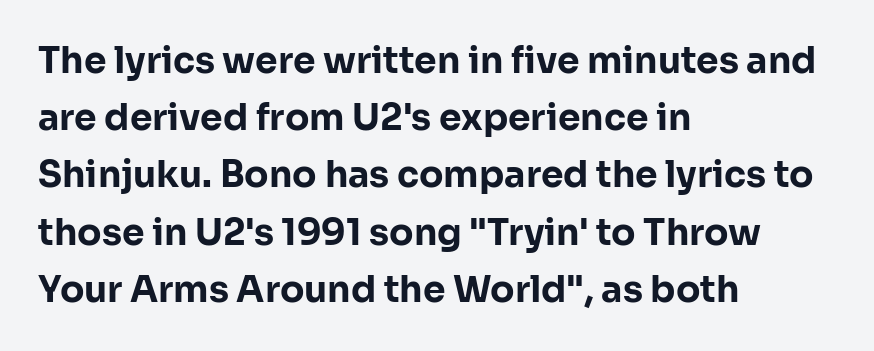
Q: Is the text bold? A: Yes.
Q: Is the text italic (slanted)? A: No, it is upright.
Q: Is the typeface a serif or a sans-serif typeface? A: Sans-serif.
Q: Is the text underlined? A: No.
Q: How is the paragraph aligned? A: Left-aligned.
Q: Is the spacing between letters normal or unusually wide? A: Normal.
Q: Is the spacing between lines tight, normal or loose? A: Normal.
Q: Width (condensed, normal, or wide)? A: Normal.
Q: Stroke contrast? A: Low.
Q: x-height? A: Medium.
Q: Monospaced? A: No.
